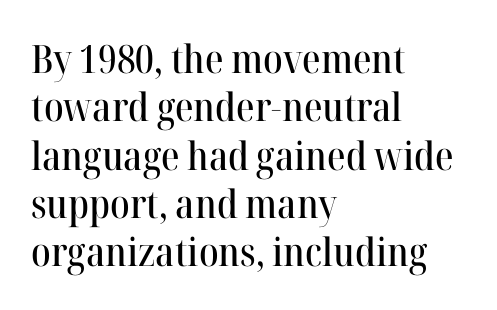
Q: Is the text italic (slanted)? A: No, it is upright.
Q: Is the typeface a serif or a sans-serif typeface? A: Serif.
Q: Is the text underlined? A: No.
Q: How is the paragraph aligned? A: Left-aligned.
Q: Is the spacing between letters normal or unusually wide? A: Normal.
Q: Width (condensed, normal, or wide)? A: Normal.
Q: Stroke contrast? A: High.
Q: x-height? A: Medium.
Q: Monospaced? A: No.
